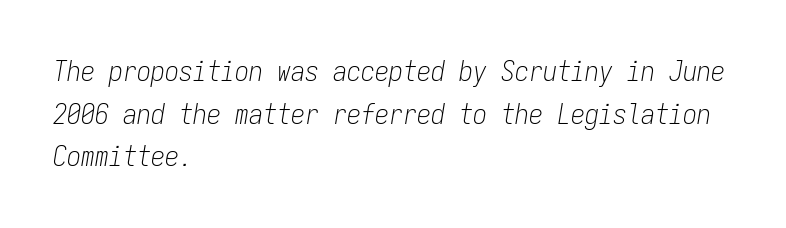
Q: Is the text bold? A: No.
Q: Is the text italic (slanted)? A: Yes, it leans right by about 9 degrees.
Q: Is the text underlined? A: No.
Q: How is the paragraph aligned? A: Left-aligned.
Q: Is the spacing between letters normal or unusually wide? A: Normal.
Q: Is the spacing between lines tight, normal or loose? A: Normal.
Q: Width (condensed, normal, or wide)? A: Condensed.
Q: Stroke contrast? A: Low.
Q: x-height? A: Medium.
Q: Monospaced? A: Yes.
